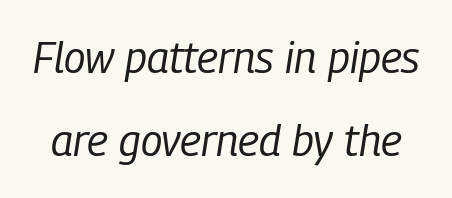
{"italic": "yes", "lean": "right", "slant_degrees": 9, "bold": "no", "weight": "regular", "width": "condensed", "stroke_contrast": "low", "x_height": "medium", "monospaced": "no", "underline": "no", "line_spacing": "loose", "line_spacing_ratio": 1.94, "letter_spacing": "normal", "letter_spacing_em": 0.0, "glyph_px": 43}
